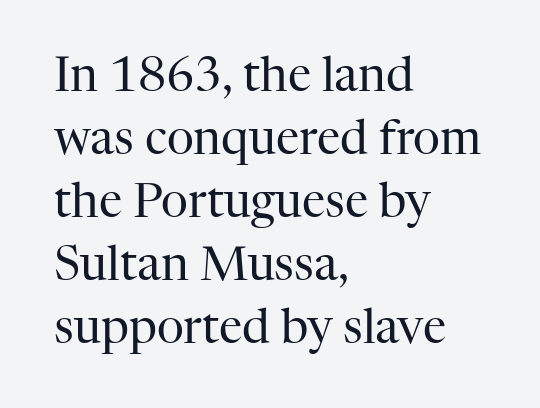
Normally led — the rows are evenly, conventionally spaced. Do the characters align in a grid? No, the font is proportional. To sum up the face: it has serifs. Nobody drew a line under any word here.
